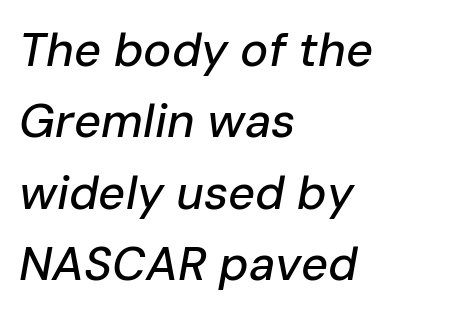
{"italic": "yes", "lean": "right", "slant_degrees": 10, "width": "normal", "stroke_contrast": "low", "x_height": "medium", "monospaced": "no", "underline": "no", "align": "left", "line_spacing": "normal", "line_spacing_ratio": 1.52, "letter_spacing": "normal", "letter_spacing_em": 0.0, "glyph_px": 47}
